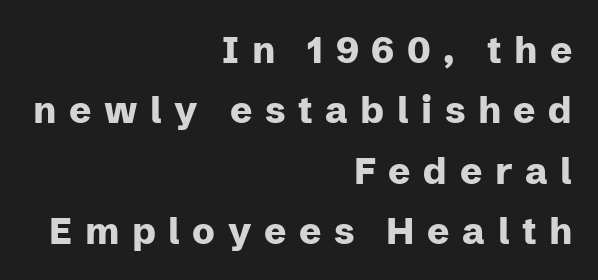
The vertical gap from one line to the next is medium. If you drew a line through each stem, it would be perfectly vertical. The face used here is rendered with a markedly widened letterfit. Emphasis by weight is at full strength: bold. In terms of letterform style, serifs are entirely absent. The strip under each line holds only bare page.
